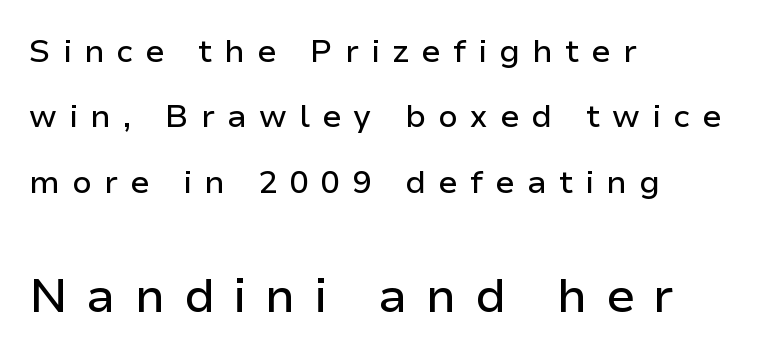
{"serif": "no", "italic": "no", "width": "normal", "stroke_contrast": "low", "x_height": "medium", "monospaced": "no", "underline": "no", "align": "left", "line_spacing": "loose", "line_spacing_ratio": 2.04, "letter_spacing": "wide", "letter_spacing_em": 0.38, "larger_block": "second", "size_ratio": 1.5, "glyph_px": 48}
